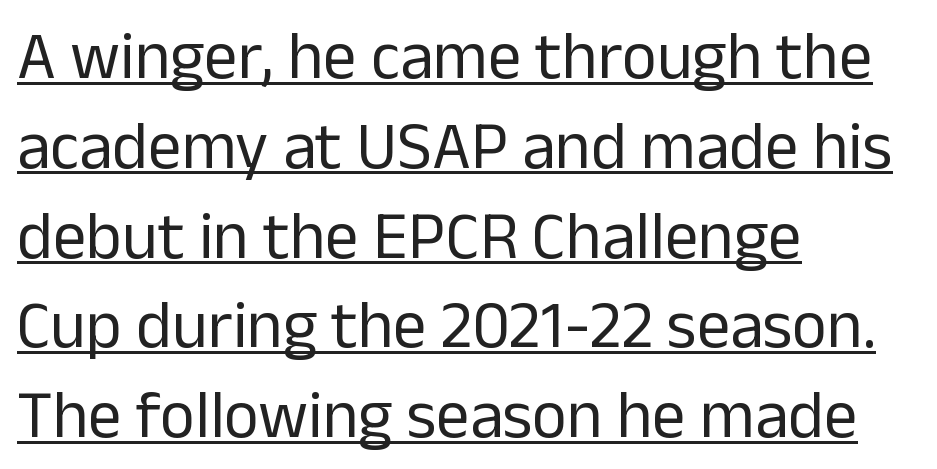
Q: Is the text bold? A: No.
Q: Is the text italic (slanted)? A: No, it is upright.
Q: Is the typeface a serif or a sans-serif typeface? A: Sans-serif.
Q: Is the text underlined? A: Yes.
Q: How is the paragraph aligned? A: Left-aligned.
Q: Is the spacing between letters normal or unusually wide? A: Normal.
Q: Is the spacing between lines tight, normal or loose? A: Normal.
Q: Width (condensed, normal, or wide)? A: Normal.
Q: Stroke contrast? A: Low.
Q: x-height? A: Medium.
Q: Monospaced? A: No.
